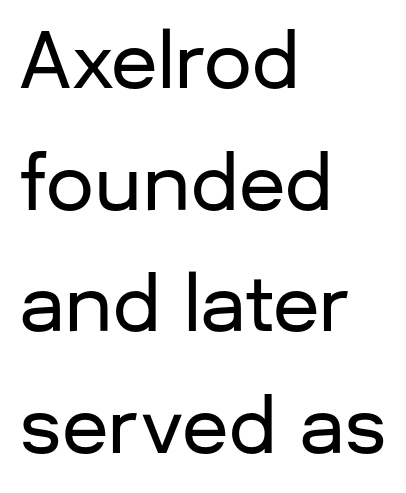
Q: Is the text italic (slanted)? A: No, it is upright.
Q: Is the typeface a serif or a sans-serif typeface? A: Sans-serif.
Q: Is the text underlined? A: No.
Q: How is the paragraph aligned? A: Left-aligned.
Q: Is the spacing between letters normal or unusually wide? A: Normal.
Q: Is the spacing between lines tight, normal or loose? A: Normal.
Q: Width (condensed, normal, or wide)? A: Normal.
Q: Stroke contrast? A: Low.
Q: x-height? A: Medium.
Q: Monospaced? A: No.
